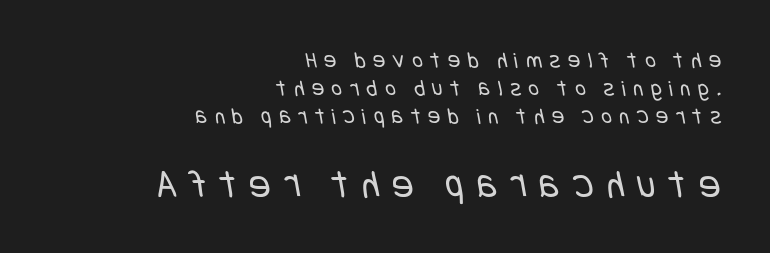
{"serif": "no", "bold": "no", "weight": "regular", "width": "condensed", "stroke_contrast": "low", "x_height": "large", "underline": "no", "align": "right", "line_spacing_ratio": 1.22, "letter_spacing": "wide", "letter_spacing_em": 0.33, "larger_block": "second", "size_ratio": 1.74, "glyph_px": 40}
